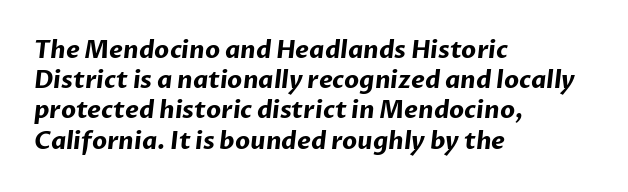
A dark, heavy texture on the line: the type is bold. Compared with typical paragraphs, the rows here are spaced about the same. Visually the block forms a straight wall on the left and a jagged coastline on the right. Descenders hang freely into open space. These lines keep a tight, regular rhythm from letter to letter.
